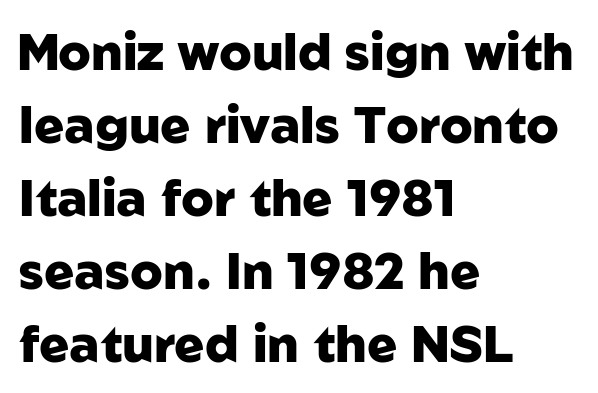
The image shows 50 px heavy sans-serif type, upright; set left-aligned, normal line spacing (1.46x), normal letter spacing, not underlined; low stroke contrast and a medium x-height.
